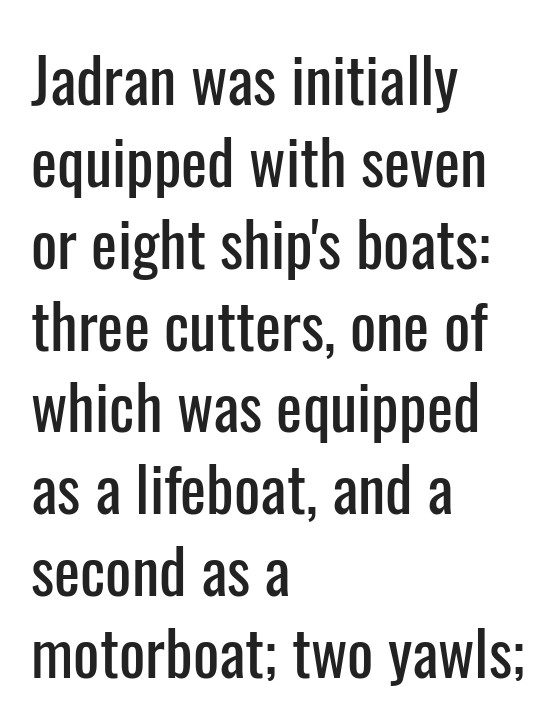
{"serif": "no", "italic": "no", "width": "condensed", "stroke_contrast": "low", "x_height": "medium", "monospaced": "no", "underline": "no", "align": "left", "line_spacing": "normal", "line_spacing_ratio": 1.32, "letter_spacing": "normal", "letter_spacing_em": 0.0, "glyph_px": 62}
